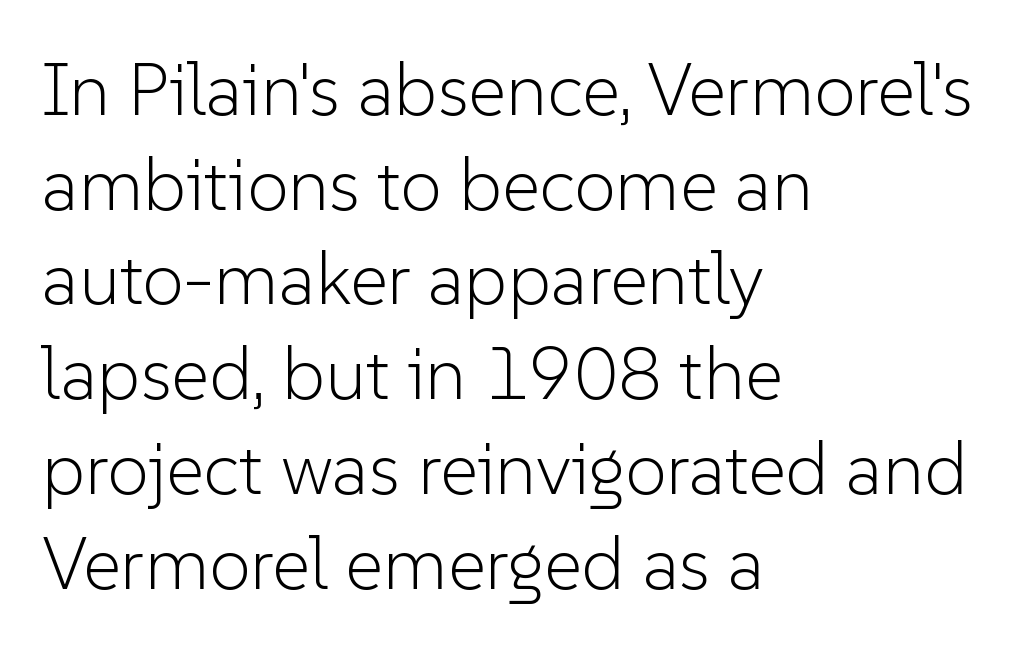
A typesetter would call this leading conventional body-copy spacing. Are there feet on the stems? There aren't — it's a sans. Is this a fixed-width face? No — the glyphs have proportional, varying widths. No chunkiness to these letters — they're not bold. The typesetter chose a ragged-right arrangement here. This rendering leaves character spacing at its baseline value.
